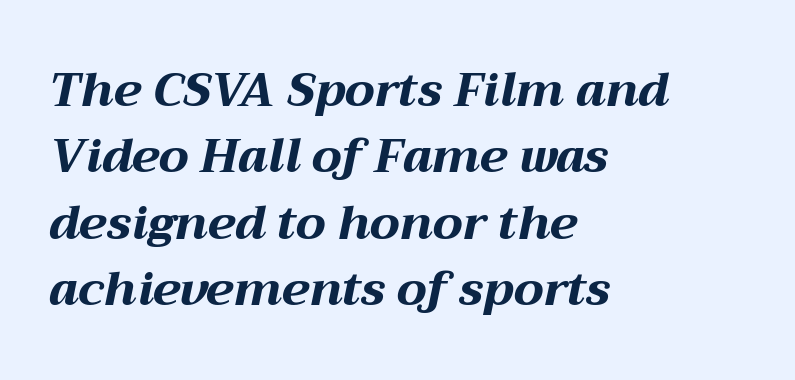
The letters are slanted; this is an italic face. Proportional: the letters do not fall into vertical columns. Only glyphs here, with clear space below each row. Whoever set this chose a conventional vertical rhythm.
